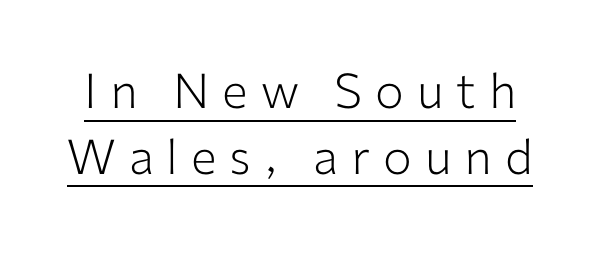
The image shows 48 px light sans-serif type, upright; set normal line spacing (1.37x), unusually wide letter spacing (+0.27 em), underlined; low stroke contrast and a medium x-height.
